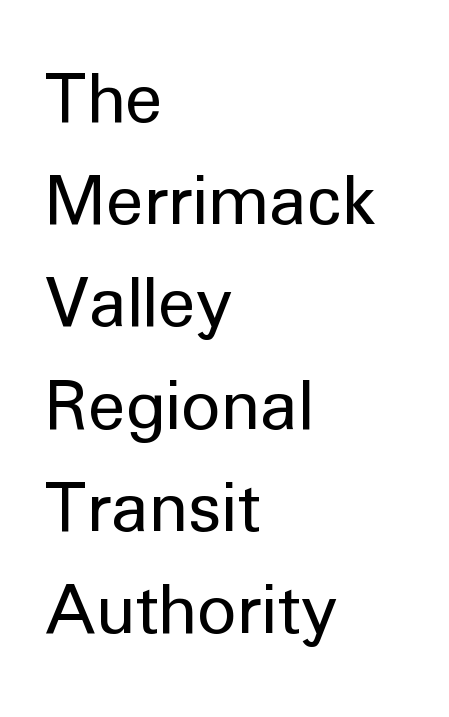
The image shows 78 px regular-weight sans-serif type, upright; set left-aligned, normal line spacing (1.31x), normal letter spacing, not underlined; low stroke contrast and a medium x-height.
